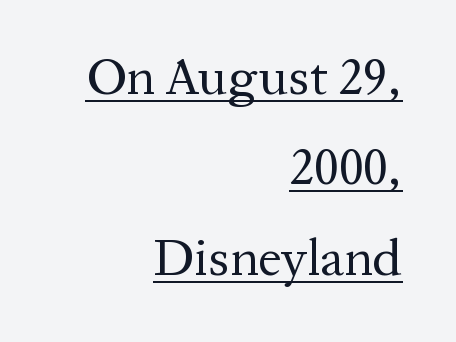
{"serif": "yes", "italic": "no", "bold": "no", "weight": "regular", "width": "normal", "stroke_contrast": "medium", "x_height": "medium", "monospaced": "no", "underline": "yes", "align": "right", "line_spacing_ratio": 1.74, "letter_spacing": "normal", "letter_spacing_em": 0.0, "glyph_px": 52}
